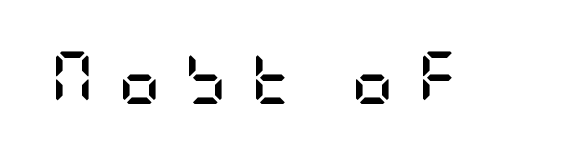
Q: Is the text bold? A: Yes.
Q: Is the text italic (slanted)? A: No, it is upright.
Q: Is the typeface a serif or a sans-serif typeface? A: Sans-serif.
Q: Is the text underlined? A: No.
Q: Is the spacing between letters normal or unusually wide? A: Unusually wide.
Q: Width (condensed, normal, or wide)? A: Condensed.
Q: Stroke contrast? A: Low.
Q: x-height? A: Large.
